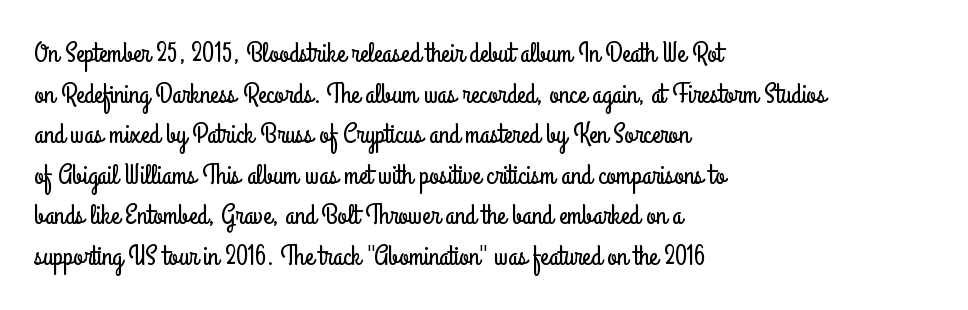
A normal amount of white space separates one row of letters from the next. These lines stack with their left ends in a neat column. The space beneath each line is pristine and unruled. Unlike a traditional serif, this face leaves its strokes unadorned.
